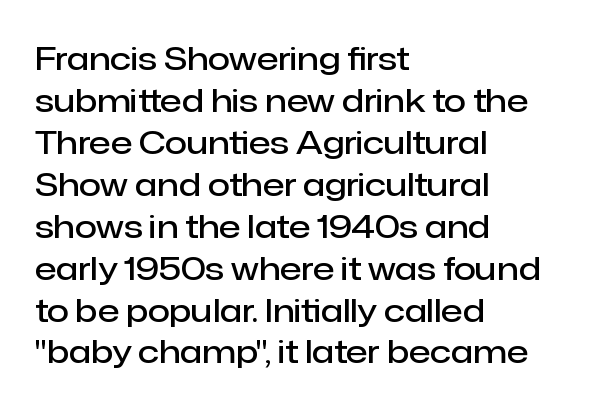
{"serif": "no", "italic": "no", "bold": "semi", "weight": "semibold", "width": "normal", "stroke_contrast": "low", "x_height": "medium", "monospaced": "no", "underline": "no", "align": "left", "line_spacing": "normal", "line_spacing_ratio": 1.31, "letter_spacing": "normal", "letter_spacing_em": 0.0, "glyph_px": 32}
